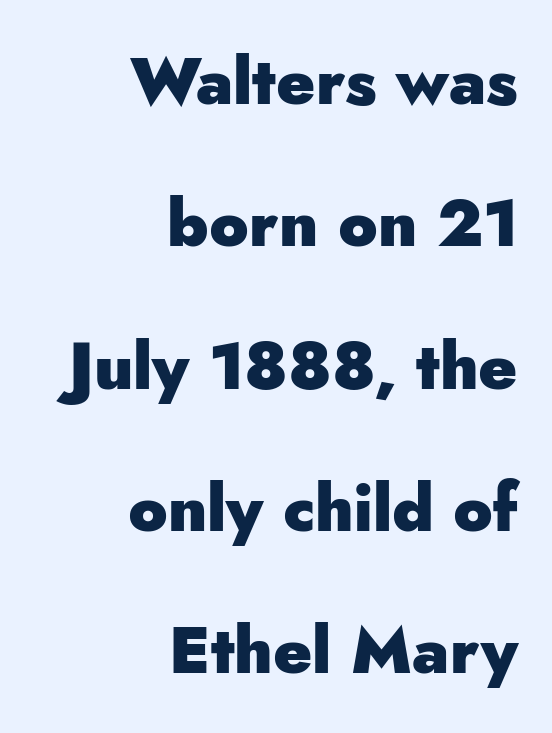
Q: Is the text bold? A: Yes.
Q: Is the text italic (slanted)? A: No, it is upright.
Q: Is the typeface a serif or a sans-serif typeface? A: Sans-serif.
Q: Is the text underlined? A: No.
Q: How is the paragraph aligned? A: Right-aligned.
Q: Is the spacing between letters normal or unusually wide? A: Normal.
Q: Is the spacing between lines tight, normal or loose? A: Loose.
Q: Width (condensed, normal, or wide)? A: Normal.
Q: Stroke contrast? A: Low.
Q: x-height? A: Small.
Q: Monospaced? A: No.
